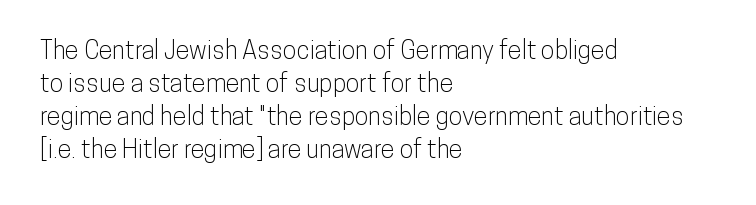
{"italic": "no", "underline": "no", "align": "left", "line_spacing": "normal", "line_spacing_ratio": 1.32, "letter_spacing": "normal", "letter_spacing_em": 0.0, "glyph_px": 25}
